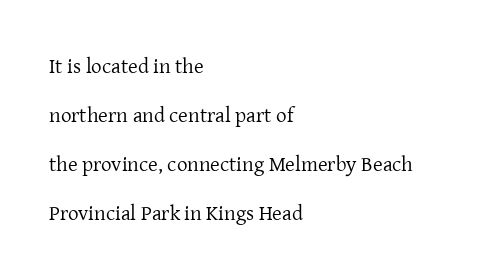
Honestly, there is no underline to notice here at all. Stems here are at most as thick as an everyday book face. All the whitespace from short lines collects on the right. The line texture is even and compact thanks to regular tracking.
